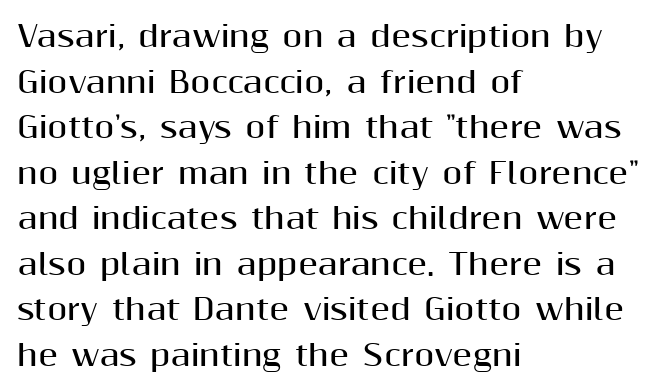
Q: Is the text bold? A: Yes.
Q: Is the text italic (slanted)? A: No, it is upright.
Q: Is the typeface a serif or a sans-serif typeface? A: Sans-serif.
Q: Is the text underlined? A: No.
Q: How is the paragraph aligned? A: Left-aligned.
Q: Is the spacing between letters normal or unusually wide? A: Normal.
Q: Is the spacing between lines tight, normal or loose? A: Normal.
Q: Width (condensed, normal, or wide)? A: Normal.
Q: Stroke contrast? A: Medium.
Q: x-height? A: Medium.
Q: Monospaced? A: No.
